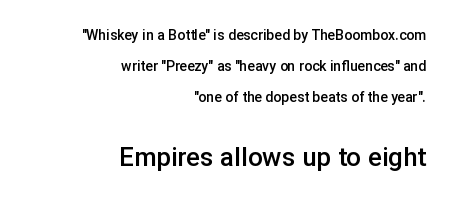
{"italic": "no", "bold": "semi", "underline": "no", "align": "right", "line_spacing": "loose", "line_spacing_ratio": 2.22, "letter_spacing": "normal", "letter_spacing_em": 0.0, "larger_block": "second", "size_ratio": 1.86, "glyph_px": 26}
